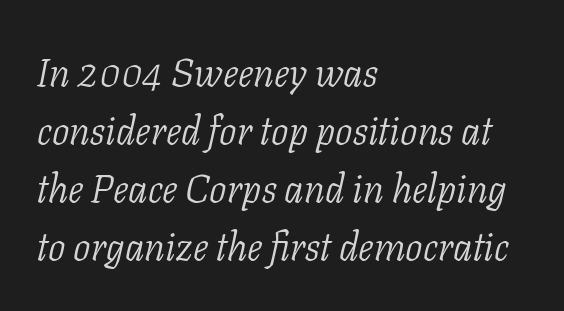
{"serif": "yes", "italic": "yes", "lean": "right", "slant_degrees": 11, "bold": "no", "weight": "light", "width": "normal", "stroke_contrast": "low", "x_height": "medium", "monospaced": "no", "underline": "no", "align": "left", "line_spacing": "normal", "line_spacing_ratio": 1.49, "letter_spacing": "normal", "letter_spacing_em": 0.0, "glyph_px": 39}
